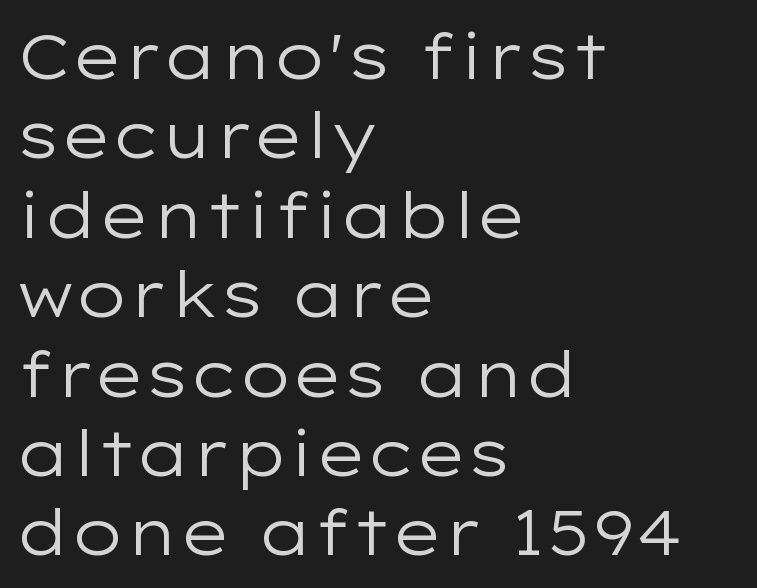
The image shows 63 px regular-weight, wide sans-serif type, upright; set left-aligned, normal line spacing (1.26x), normal letter spacing, not underlined; low stroke contrast and a medium x-height.
